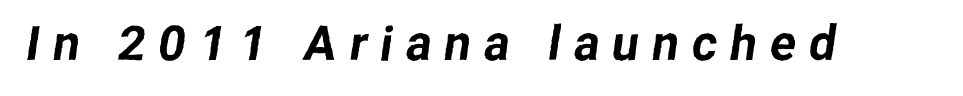
{"serif": "no", "width": "normal", "stroke_contrast": "low", "x_height": "medium", "monospaced": "no", "underline": "no", "letter_spacing": "wide", "letter_spacing_em": 0.27, "glyph_px": 48}
